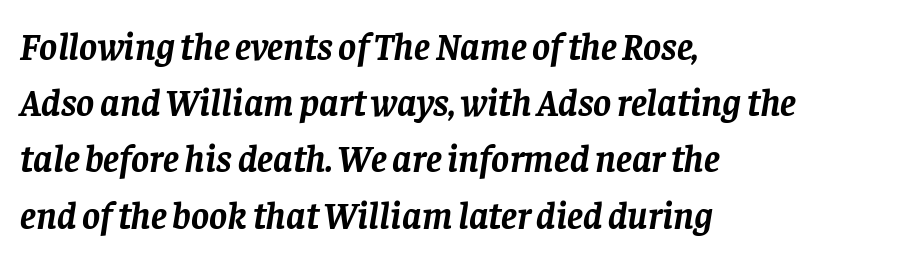
The image shows 38 px semibold serif type, italic (leaning right); set left-aligned, normal line spacing (1.48x), normal letter spacing, not underlined; low stroke contrast and a large x-height.
